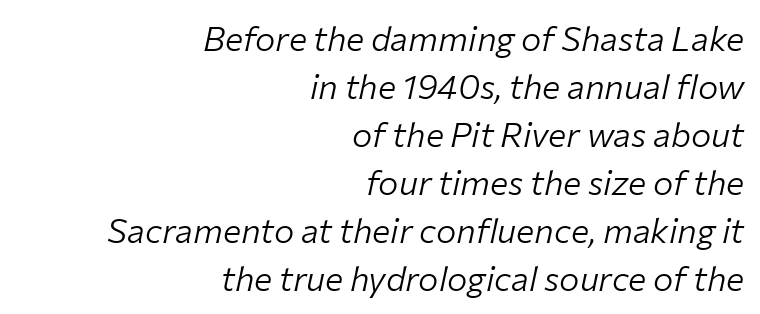
The image shows 34 px light type, italic (leaning right); set right-aligned, normal line spacing (1.41x), normal letter spacing, not underlined; low stroke contrast and a medium x-height.
